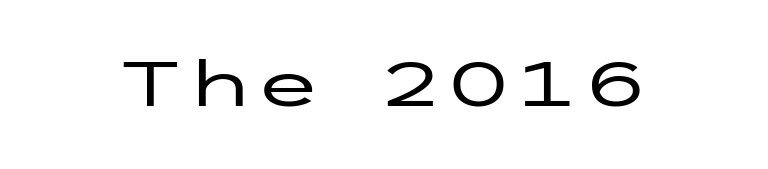
Does extra space separate the letters? No, they use regular spacing. Posture: vertical. Nope, no serifs anywhere on these letters. A clean baseline with only descenders dipping below it.
